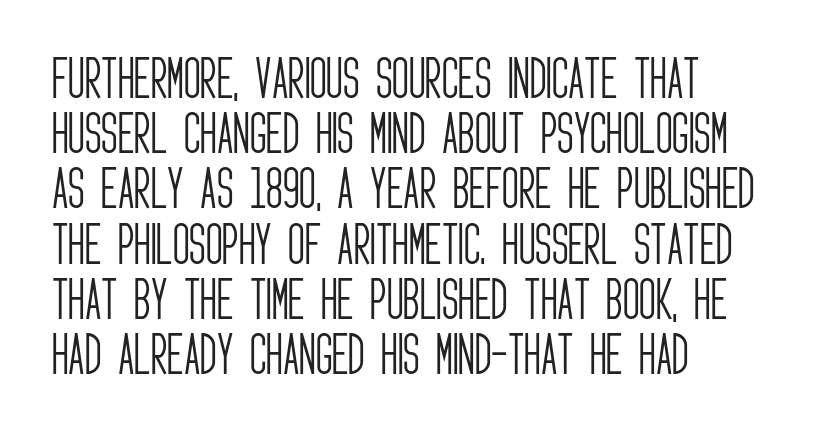
Words float on clear page, feet unadorned. Tall strokes in this sample are plumb rather than angled. Weight: in the light-to-regular range. The rendering uses natural spacing where letterforms have individual widths. Caption: multi-line text, flush left, ragged right. The designer went with a sans here, leaving each stem footless.
